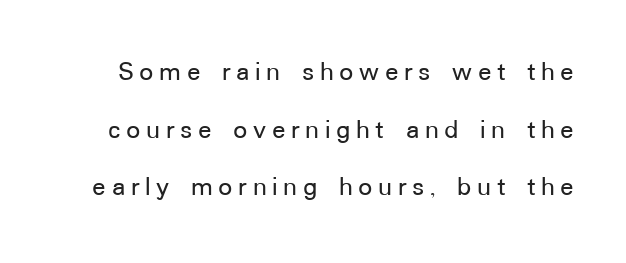
The image shows 28 px sans-serif type, upright; set loose line spacing (2.06x), unusually wide letter spacing (+0.2 em), not underlined; low stroke contrast and a medium x-height.
